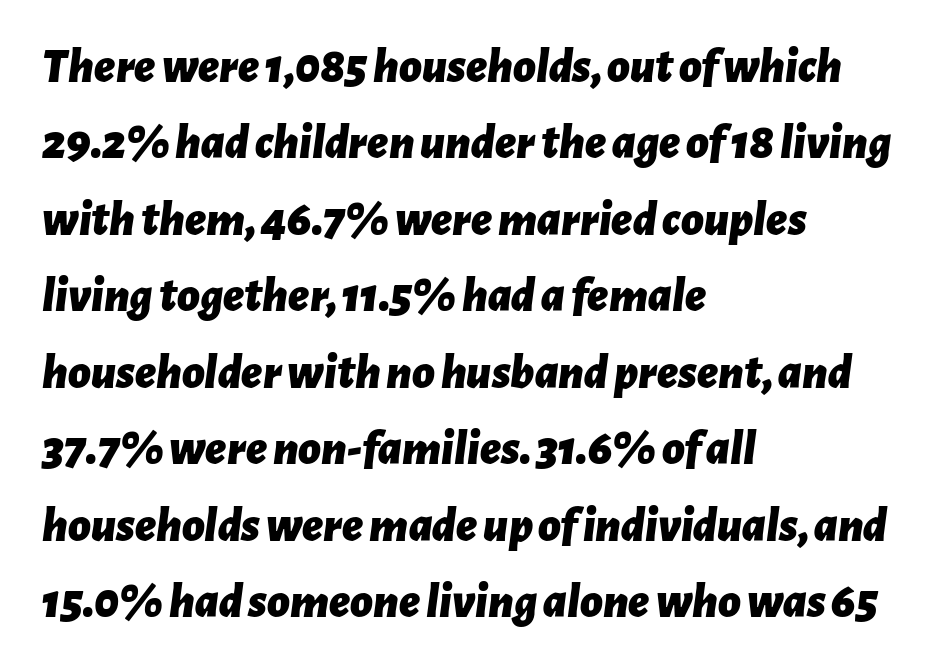
The image shows 49 px bold type, italic (leaning right); set left-aligned, normal line spacing (1.56x), normal letter spacing, not underlined; low stroke contrast and a medium x-height.
